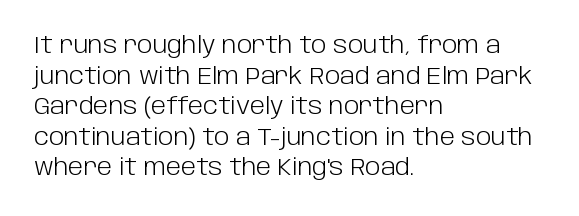
The image shows 23 px text type, upright; set left-aligned, normal line spacing (1.33x), normal letter spacing, not underlined.
